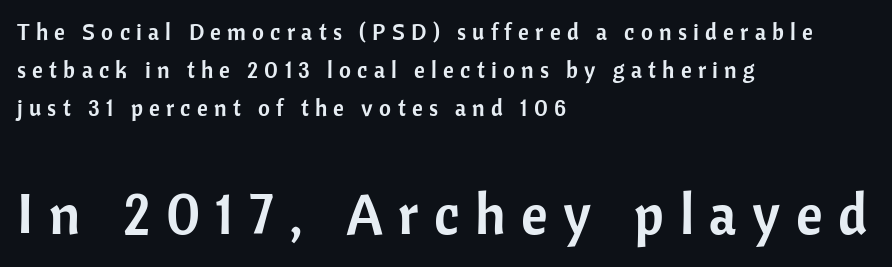
This rendering employs a face without finishing strokes, i.e., a sans-serif. Notice how the passage keeps a crisp vertical edge on the left only. Is the letter spacing exaggerated? Yes — the characters are pushed far apart. Just letters on the line, the space beneath them empty. Regular leading.
